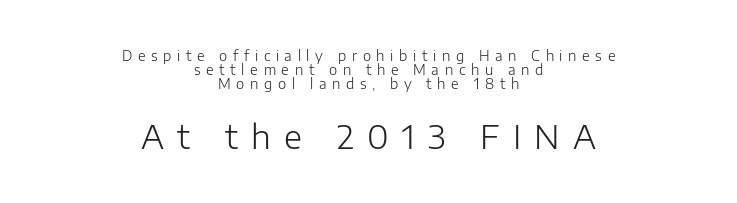
{"serif": "no", "italic": "no", "bold": "no", "weight": "light", "width": "normal", "stroke_contrast": "low", "x_height": "medium", "monospaced": "no", "underline": "no", "align": "center", "line_spacing": "tight", "line_spacing_ratio": 1.01, "letter_spacing": "wide", "letter_spacing_em": 0.4, "larger_block": "second", "size_ratio": 2.36, "glyph_px": 33}
